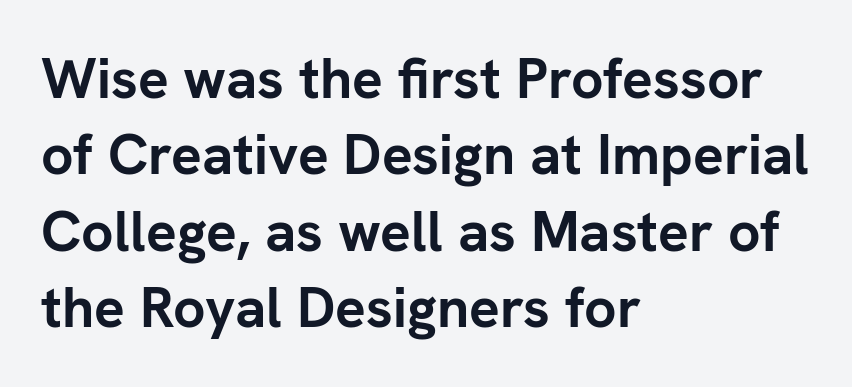
Q: Is the text bold? A: Yes.
Q: Is the text italic (slanted)? A: No, it is upright.
Q: Is the typeface a serif or a sans-serif typeface? A: Sans-serif.
Q: Is the text underlined? A: No.
Q: How is the paragraph aligned? A: Left-aligned.
Q: Is the spacing between letters normal or unusually wide? A: Normal.
Q: Is the spacing between lines tight, normal or loose? A: Normal.
Q: Width (condensed, normal, or wide)? A: Normal.
Q: Stroke contrast? A: Low.
Q: x-height? A: Medium.
Q: Monospaced? A: No.
